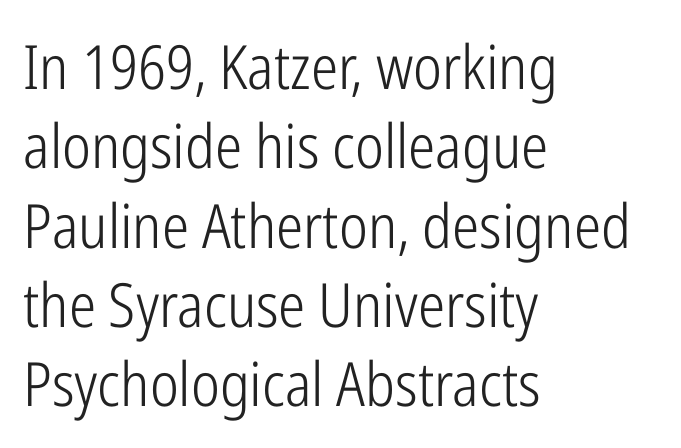
The passage shown is not underscored anywhere. Do the characters align in a grid? No, the font is proportional. Observe the absence of serifs on each vertical stroke in this sample. Is the block centered? No — it sits flush against the left margin.
